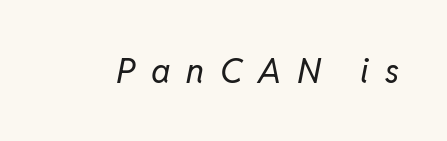
Q: Is the text bold? A: No.
Q: Is the text italic (slanted)? A: Yes, it leans right by about 11 degrees.
Q: Is the text underlined? A: No.
Q: Is the spacing between letters normal or unusually wide? A: Unusually wide.
Q: Width (condensed, normal, or wide)? A: Normal.
Q: Stroke contrast? A: Low.
Q: x-height? A: Medium.
Q: Monospaced? A: No.
